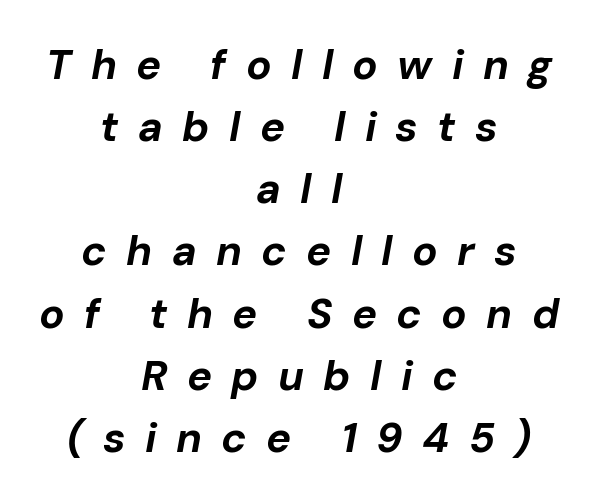
The image shows 42 px bold type, italic (leaning right); set centered, normal line spacing (1.48x), unusually wide letter spacing (+0.46 em), not underlined; low stroke contrast and a medium x-height.
